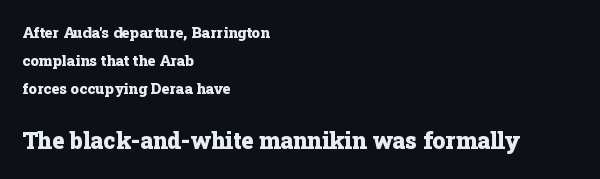
{"italic": "no", "bold": "yes", "underline": "no", "align": "left", "line_spacing_ratio": 1.86, "letter_spacing": "normal", "letter_spacing_em": 0.0, "larger_block": "second", "size_ratio": 1.53, "glyph_px": 23}
